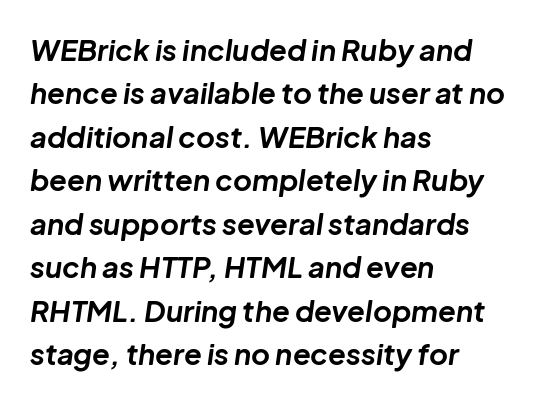
The image shows 29 px bold type, italic (leaning right); set left-aligned, normal line spacing (1.5x), normal letter spacing, not underlined; low stroke contrast and a medium x-height.
